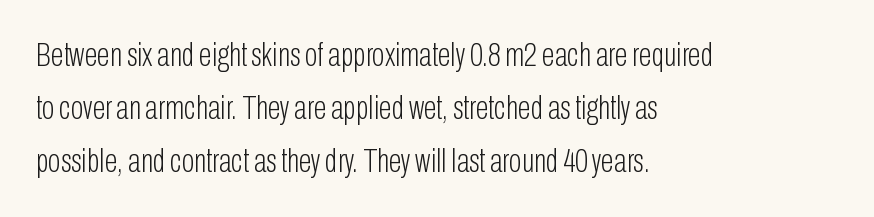
The image shows 34 px light, condensed sans-serif type, upright; set left-aligned, normal line spacing (1.56x), normal letter spacing, not underlined; low stroke contrast and a medium x-height.
